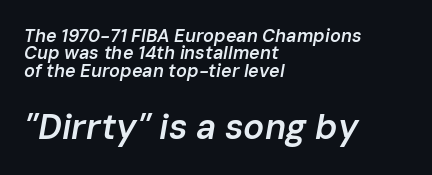
Q: Is the text bold? A: Semi-bold.
Q: Is the text italic (slanted)? A: Yes, it leans right by about 10 degrees.
Q: Is the text underlined? A: No.
Q: How is the paragraph aligned? A: Left-aligned.
Q: Is the spacing between letters normal or unusually wide? A: Normal.
Q: Is the spacing between lines tight, normal or loose? A: Tight.
Q: Which block of text is set in a larger size, the first (top) or the second (bottom)? A: The second (bottom) one.
Q: Width (condensed, normal, or wide)? A: Normal.
Q: Stroke contrast? A: Low.
Q: x-height? A: Medium.
Q: Monospaced? A: No.
